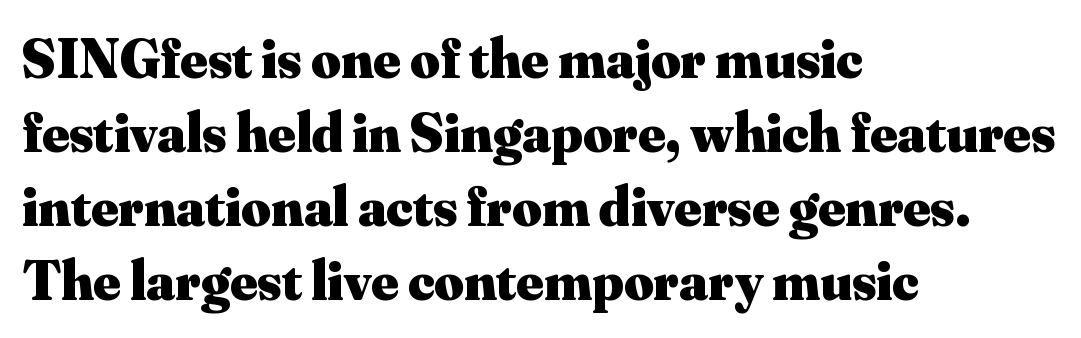
Q: Is the text bold? A: Yes.
Q: Is the text italic (slanted)? A: No, it is upright.
Q: Is the typeface a serif or a sans-serif typeface? A: Serif.
Q: Is the text underlined? A: No.
Q: How is the paragraph aligned? A: Left-aligned.
Q: Is the spacing between letters normal or unusually wide? A: Normal.
Q: Is the spacing between lines tight, normal or loose? A: Normal.
Q: Width (condensed, normal, or wide)? A: Normal.
Q: Stroke contrast? A: Medium.
Q: x-height? A: Small.
Q: Monospaced? A: No.
